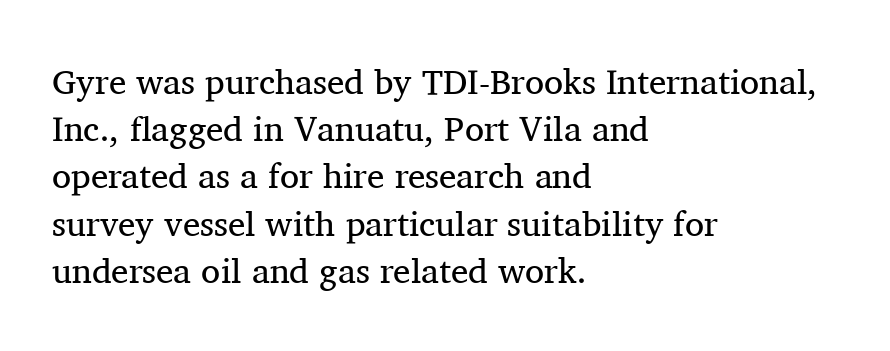
Q: Is the text bold? A: No.
Q: Is the text italic (slanted)? A: No, it is upright.
Q: Is the typeface a serif or a sans-serif typeface? A: Serif.
Q: Is the text underlined? A: No.
Q: How is the paragraph aligned? A: Left-aligned.
Q: Is the spacing between letters normal or unusually wide? A: Normal.
Q: Is the spacing between lines tight, normal or loose? A: Normal.
Q: Width (condensed, normal, or wide)? A: Normal.
Q: Stroke contrast? A: Medium.
Q: x-height? A: Medium.
Q: Monospaced? A: No.
